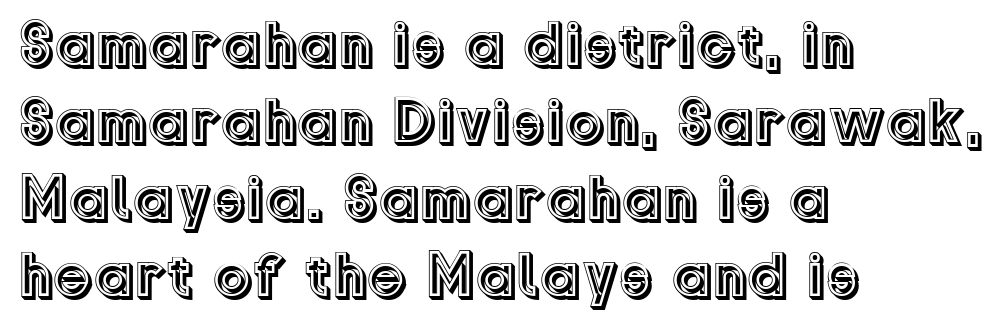
Q: Is the text italic (slanted)? A: No, it is upright.
Q: Is the text underlined? A: No.
Q: How is the paragraph aligned? A: Left-aligned.
Q: Is the spacing between letters normal or unusually wide? A: Normal.
Q: Width (condensed, normal, or wide)? A: Normal.
Q: x-height? A: Medium.
Q: Monospaced? A: No.
